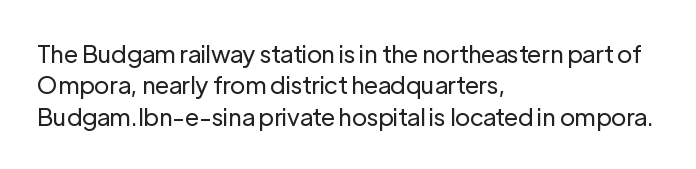
What stands out about the letter spacing? Nothing — it is the standard amount. Unmarked baselines from the first word to the last. The rendering anchors every line to the left-hand side. Regarding leading, the lines here are spaced in the standard way. Compared with a typical body face, this is equally light or lighter still. In terms of posture, this sample is upright.
